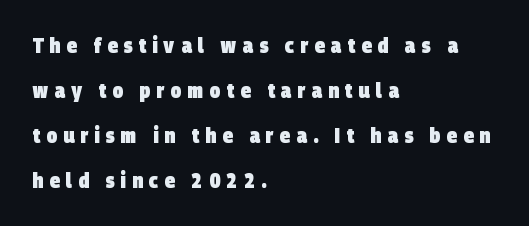
Heavy-handed strokes throughout: this text is bold. Short and long lines alike share a common starting point at left. The zone under the glyphs is completely vacant. Baseline-to-baseline distance is far greater than the letter height. In terms of letterspacing, this is a distinctly airy, spread setting.
